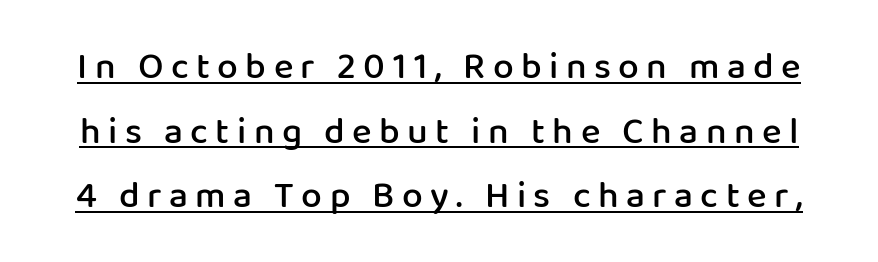
The image shows 37 px semibold sans-serif type, upright; set line spacing 1.75x, unusually wide letter spacing (+0.2 em), underlined; low stroke contrast and a medium x-height.
